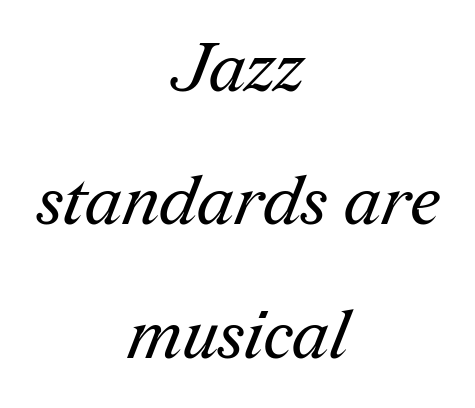
The image shows 68 px regular-weight serif type; set centered, loose line spacing (1.96x), normal letter spacing, not underlined; medium stroke contrast and a medium x-height.
